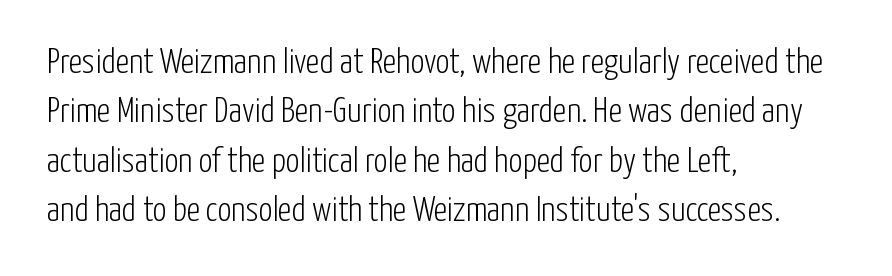
The image shows 35 px light, condensed sans-serif type, upright; set left-aligned, normal line spacing (1.41x), normal letter spacing, not underlined; low stroke contrast and a medium x-height.
